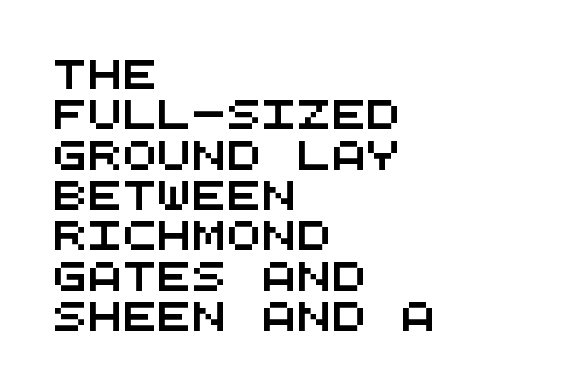
{"serif": "no", "width": "wide", "stroke_contrast": "medium", "x_height": "large", "monospaced": "yes", "underline": "no", "align": "left", "line_spacing": "normal", "line_spacing_ratio": 1.39, "letter_spacing": "normal", "letter_spacing_em": 0.0, "glyph_px": 29}
